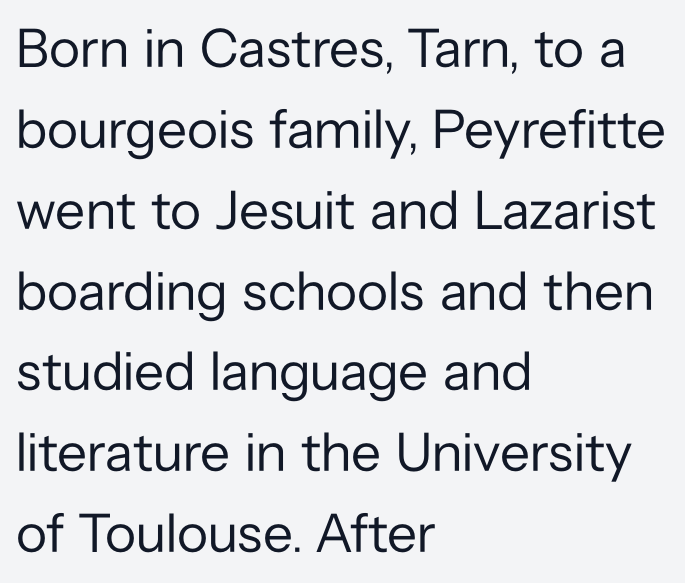
{"serif": "no", "italic": "no", "bold": "no", "weight": "regular", "width": "normal", "stroke_contrast": "low", "x_height": "medium", "monospaced": "no", "underline": "no", "align": "left", "line_spacing": "normal", "line_spacing_ratio": 1.47, "letter_spacing": "normal", "letter_spacing_em": 0.0, "glyph_px": 55}
